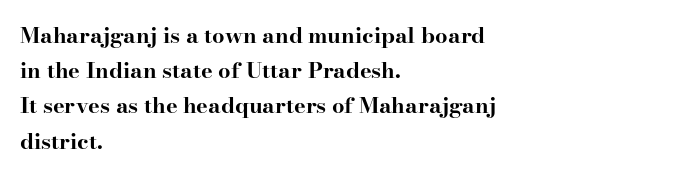
{"italic": "no", "bold": "yes", "underline": "no", "align": "left", "line_spacing": "normal", "line_spacing_ratio": 1.6, "letter_spacing": "normal", "letter_spacing_em": 0.0, "glyph_px": 22}
